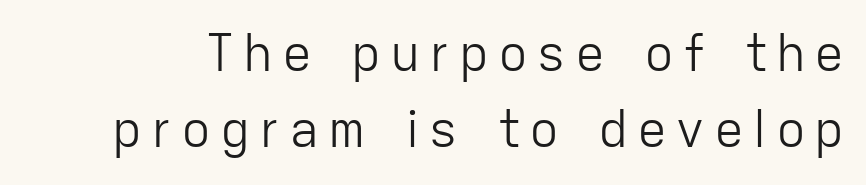
{"serif": "no", "italic": "no", "bold": "no", "weight": "light", "width": "normal", "stroke_contrast": "low", "x_height": "medium", "monospaced": "no", "underline": "no", "line_spacing": "normal", "line_spacing_ratio": 1.53, "glyph_px": 50}
